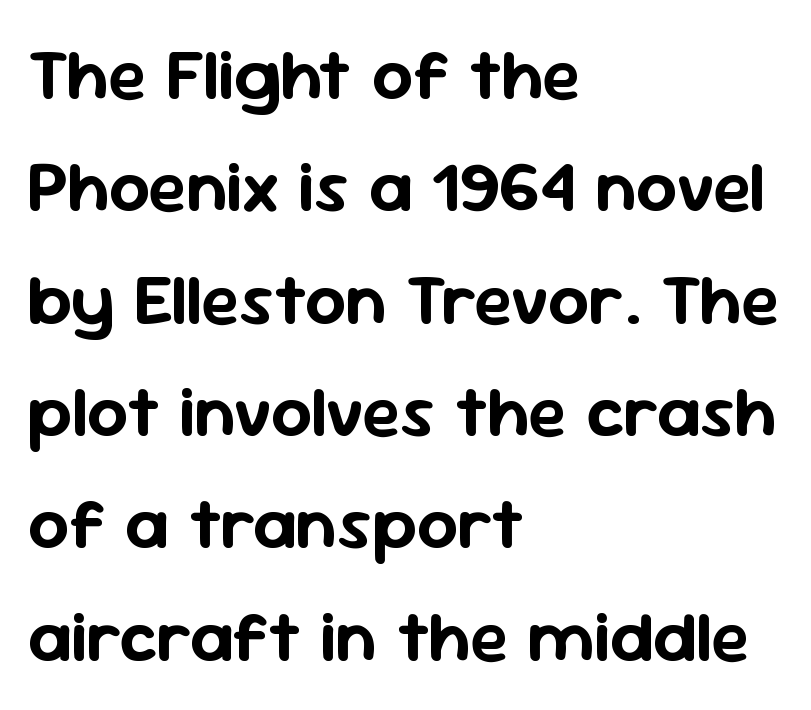
Q: Is the text italic (slanted)? A: No, it is upright.
Q: Is the typeface a serif or a sans-serif typeface? A: Sans-serif.
Q: Is the text underlined? A: No.
Q: How is the paragraph aligned? A: Left-aligned.
Q: Is the spacing between letters normal or unusually wide? A: Normal.
Q: Is the spacing between lines tight, normal or loose? A: Normal.
Q: Width (condensed, normal, or wide)? A: Normal.
Q: Stroke contrast? A: Low.
Q: x-height? A: Medium.
Q: Monospaced? A: No.
